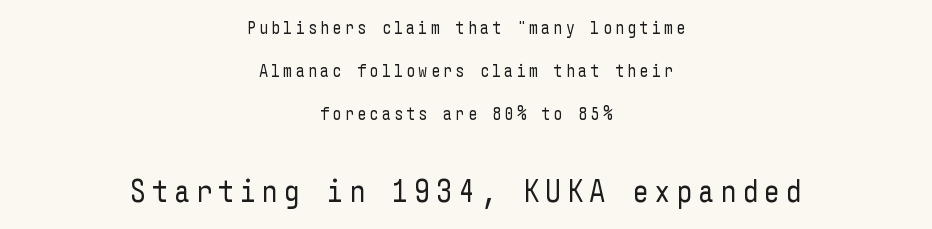
Q: Is the text bold? A: No.
Q: Is the text italic (slanted)? A: No, it is upright.
Q: Is the typeface a serif or a sans-serif typeface? A: Sans-serif.
Q: Is the text underlined? A: No.
Q: How is the paragraph aligned? A: Centered.
Q: Is the spacing between lines tight, normal or loose? A: Loose.
Q: Which block of text is set in a larger size, the first (top) or the second (bottom)? A: The second (bottom) one.
Q: Width (condensed, normal, or wide)? A: Condensed.
Q: Stroke contrast? A: Low.
Q: x-height? A: Medium.
